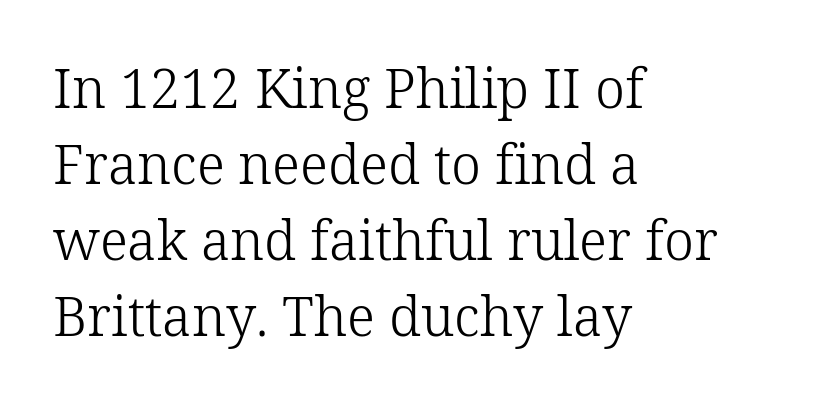
The type sits square on the baseline with zero lean. Check the space under the baseline: it is left empty. The rag falls on the right side of this text block. Heft: none added — not bold. The letters advance in unequal steps, a hallmark of proportional type. These lines are composed in type with serifs.
